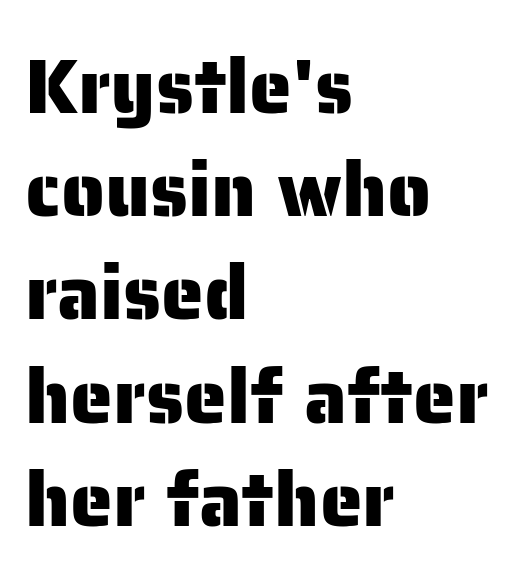
{"serif": "no", "italic": "no", "width": "normal", "stroke_contrast": "low", "x_height": "medium", "monospaced": "no", "underline": "no", "align": "left", "line_spacing": "normal", "line_spacing_ratio": 1.34, "letter_spacing": "normal", "letter_spacing_em": 0.0, "glyph_px": 77}
